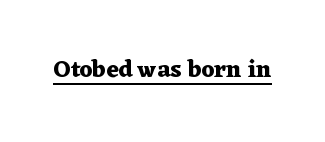
Students, observe the line beneath the letters — that is underlining. Upright lettering throughout. Summary of weight: heavy, a full bold. Here the glyphs are tracked normally, forming tight word shapes.
